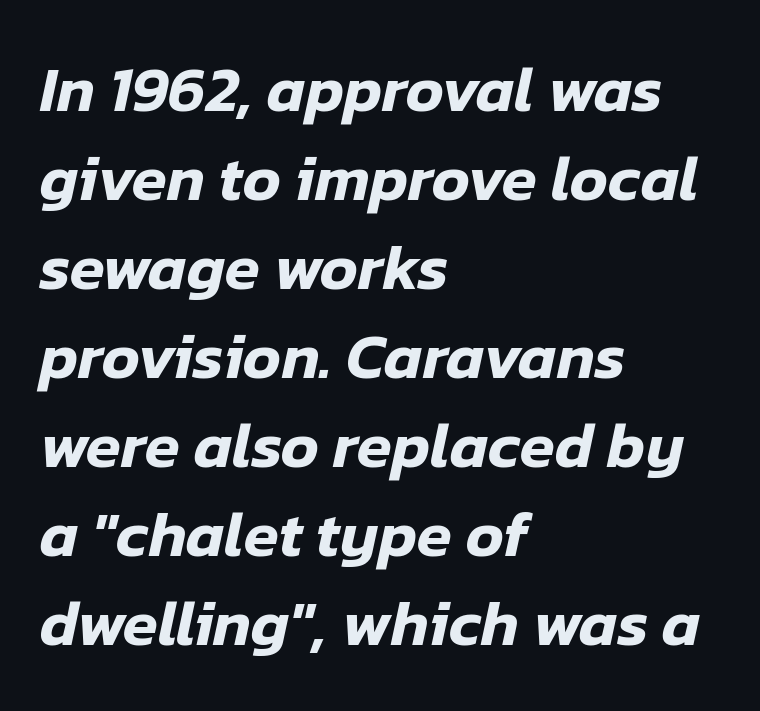
{"italic": "yes", "lean": "right", "slant_degrees": 12, "width": "normal", "stroke_contrast": "low", "x_height": "medium", "monospaced": "no", "underline": "no", "align": "left", "line_spacing": "normal", "line_spacing_ratio": 1.39, "letter_spacing": "normal", "letter_spacing_em": 0.0, "glyph_px": 64}
